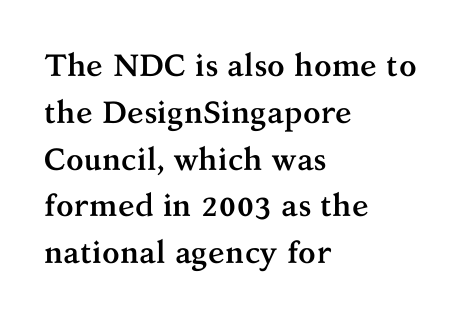
{"serif": "yes", "italic": "no", "bold": "yes", "weight": "semibold", "width": "normal", "stroke_contrast": "medium", "x_height": "medium", "monospaced": "no", "underline": "no", "align": "left", "line_spacing": "normal", "line_spacing_ratio": 1.51, "letter_spacing": "normal", "letter_spacing_em": 0.0, "glyph_px": 31}
